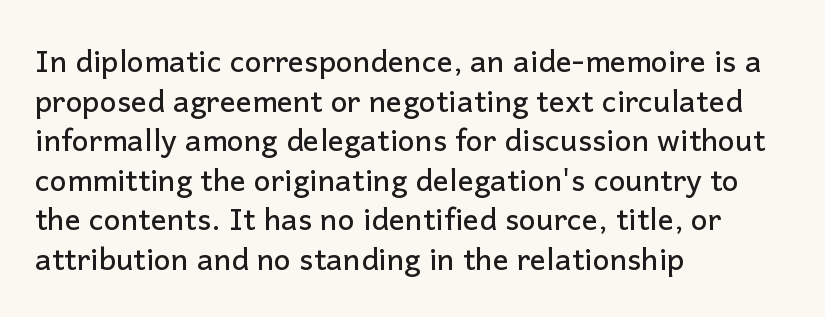
{"serif": "no", "italic": "no", "width": "normal", "stroke_contrast": "low", "x_height": "medium", "monospaced": "no", "underline": "no", "align": "left", "line_spacing": "normal", "line_spacing_ratio": 1.32, "letter_spacing": "normal", "letter_spacing_em": 0.0, "glyph_px": 30}
